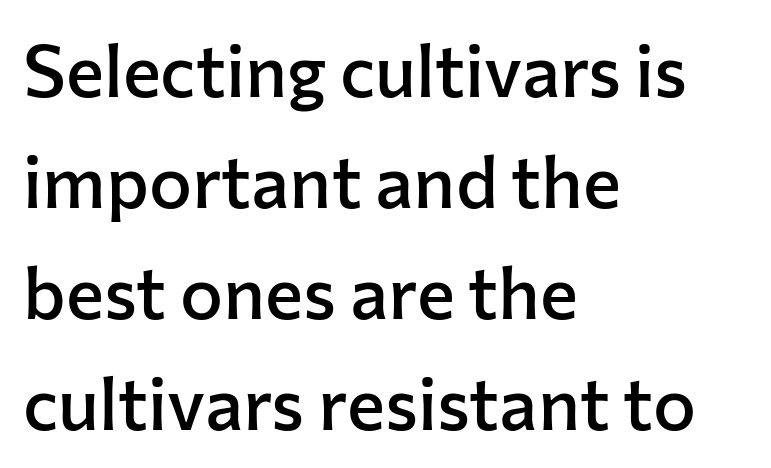
Looks like regular typesetting: each glyph gets only the width it needs. The face used here is a semibold: visibly heavier than regular, lighter than bold. Whoever set this chose a conventional vertical rhythm. The axis of the letterforms is exactly vertical.
